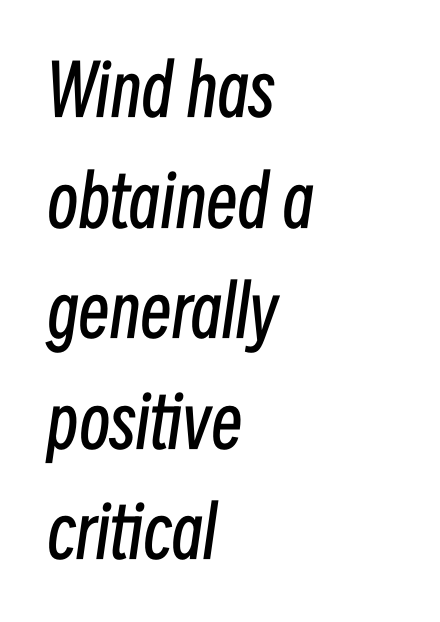
Q: Is the text bold? A: No.
Q: Is the text italic (slanted)? A: Yes, it leans right by about 8 degrees.
Q: Is the text underlined? A: No.
Q: How is the paragraph aligned? A: Left-aligned.
Q: Is the spacing between letters normal or unusually wide? A: Normal.
Q: Is the spacing between lines tight, normal or loose? A: Normal.
Q: Width (condensed, normal, or wide)? A: Condensed.
Q: Stroke contrast? A: Low.
Q: x-height? A: Medium.
Q: Monospaced? A: No.
